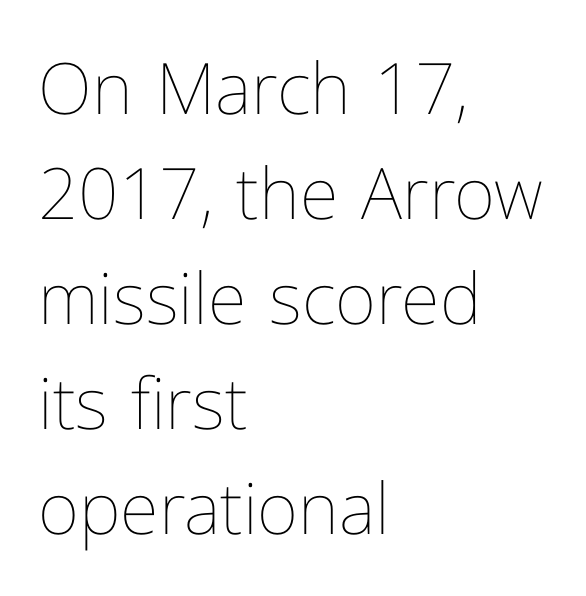
The image shows 71 px thin type, upright; set left-aligned, normal line spacing (1.48x), normal letter spacing, not underlined; low stroke contrast and a medium x-height.
